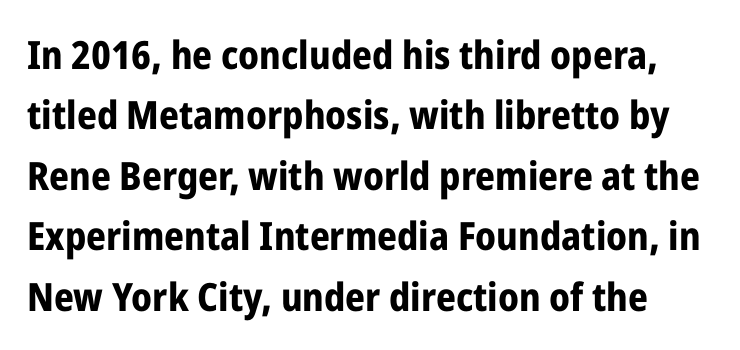
Summary of vertical rhythm: regular, with standard interline spacing. Quick note: underline off. The lettering holds an erect, upright posture throughout. Spacing verdict: proportional, widths tailored to each character. Observe the ordinary spacing: letters are neighbours, not strangers.
